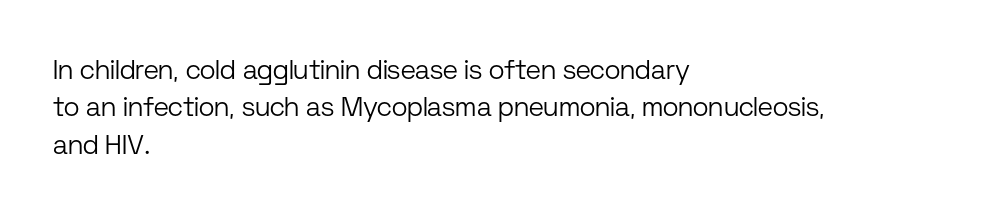
{"italic": "no", "bold": "no", "underline": "no", "align": "left", "line_spacing": "normal", "line_spacing_ratio": 1.38, "letter_spacing": "normal", "letter_spacing_em": 0.0, "glyph_px": 27}
